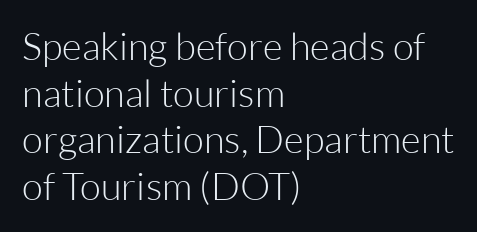
The image shows 38 px light sans-serif type, upright; set left-aligned, line spacing 1.23x, normal letter spacing, not underlined; low stroke contrast and a medium x-height.
